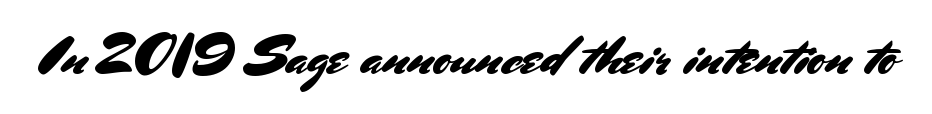
Q: Is the text italic (slanted)? A: Yes.
Q: Is the typeface a serif or a sans-serif typeface? A: Sans-serif.
Q: Is the text underlined? A: No.
Q: Is the spacing between letters normal or unusually wide? A: Normal.
Q: Width (condensed, normal, or wide)? A: Normal.
Q: Stroke contrast? A: Medium.
Q: x-height? A: Small.
Q: Monospaced? A: No.
